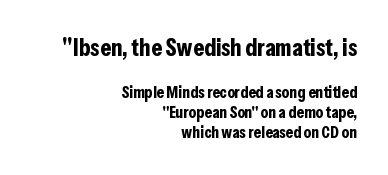
Q: Is the text bold? A: Yes.
Q: Is the text italic (slanted)? A: No, it is upright.
Q: Is the text underlined? A: No.
Q: How is the paragraph aligned? A: Right-aligned.
Q: Is the spacing between letters normal or unusually wide? A: Normal.
Q: Which block of text is set in a larger size, the first (top) or the second (bottom)? A: The first (top) one.
